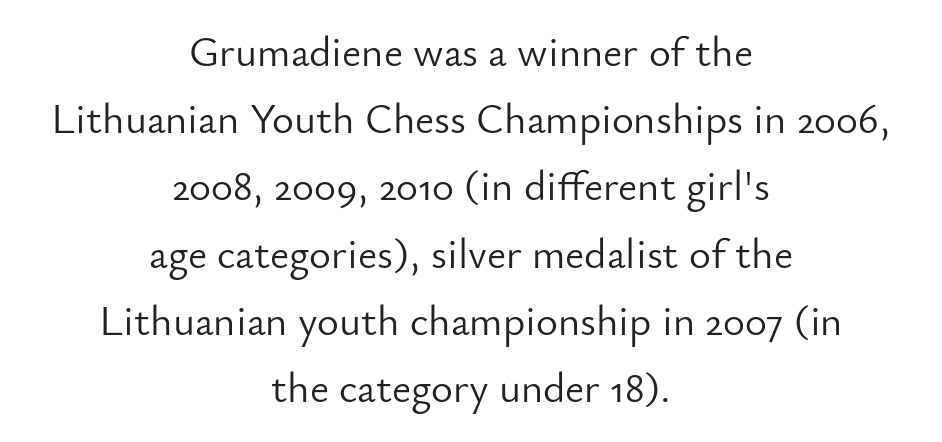
What kind of face is this? One without serifs — a sans. Varying glyph widths throughout — classic text-font behaviour. Notice how descenders clear the ascenders below comfortably — that's standard leading. Nobody drew a line under any word here. A light-to-regular cut is what we see here. Style check: upright.
